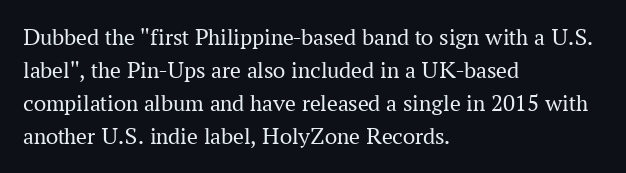
The image shows 24 px text type, upright; set left-aligned, normal line spacing (1.37x), normal letter spacing, not underlined.
